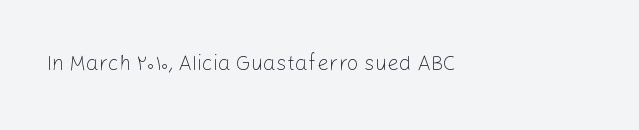
The passage shown is not underscored anywhere. The font's upright variant was chosen for this text. Stems here are at most as thick as an everyday book face. Observe the ordinary spacing: letters are neighbours, not strangers.
